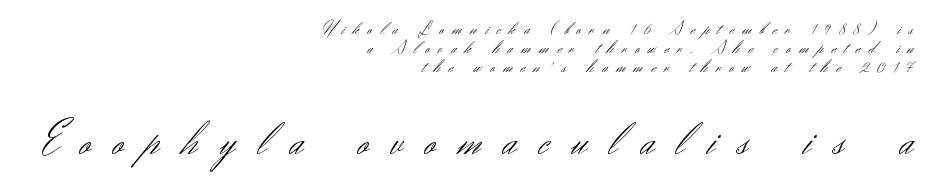
The designer went with a sans here, leaving each stem footless. Look at the tracking — it's clearly loosened, letters drifting apart. These glyphs show unthickened strokes, regular width or finer.
